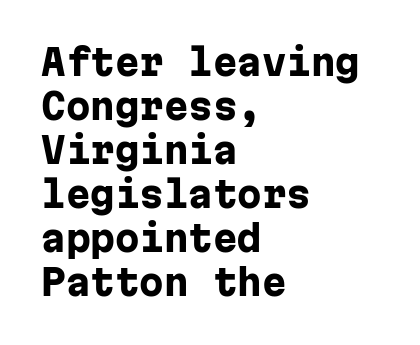
Q: Is the text bold? A: Yes.
Q: Is the text italic (slanted)? A: No, it is upright.
Q: Is the typeface a serif or a sans-serif typeface? A: Sans-serif.
Q: Is the text underlined? A: No.
Q: How is the paragraph aligned? A: Left-aligned.
Q: Is the spacing between letters normal or unusually wide? A: Normal.
Q: Is the spacing between lines tight, normal or loose? A: Normal.
Q: Width (condensed, normal, or wide)? A: Normal.
Q: Stroke contrast? A: Low.
Q: x-height? A: Medium.
Q: Monospaced? A: Yes.
